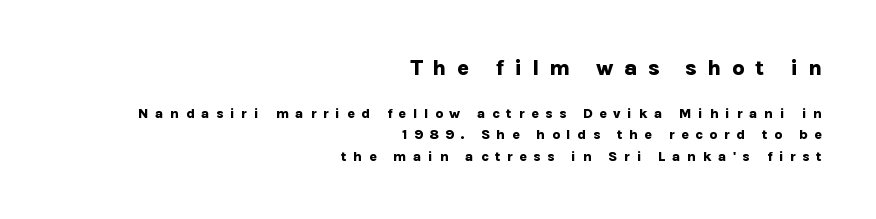
Q: Is the text bold? A: Yes.
Q: Is the text italic (slanted)? A: No, it is upright.
Q: Is the text underlined? A: No.
Q: How is the paragraph aligned? A: Right-aligned.
Q: Is the spacing between letters normal or unusually wide? A: Unusually wide.
Q: Is the spacing between lines tight, normal or loose? A: Normal.
Q: Which block of text is set in a larger size, the first (top) or the second (bottom)? A: The first (top) one.
